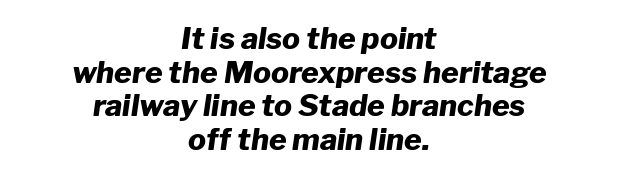
Short and long lines alike share a common midpoint. How are the letters spaced? Ordinarily, with no added tracking. This block would grow much taller if given ordinary leading; it's compressed now. These words are printed bold, with thick strokes throughout. Type without underlining.
